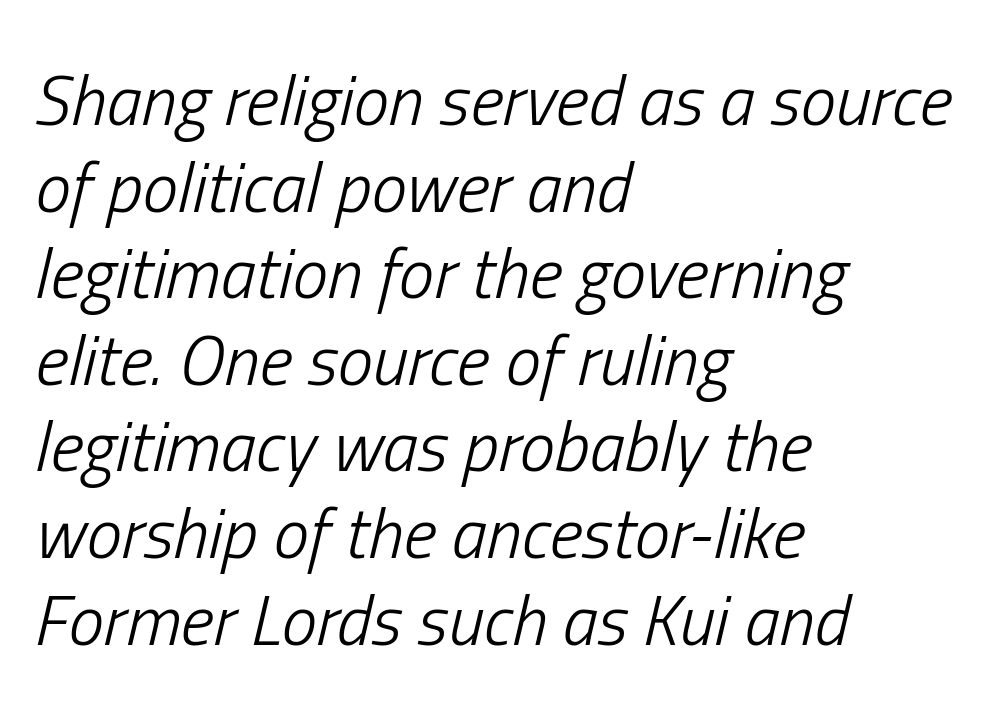
The image shows 71 px light, condensed type, italic (leaning right); set left-aligned, line spacing 1.22x, normal letter spacing, not underlined; low stroke contrast and a medium x-height.
